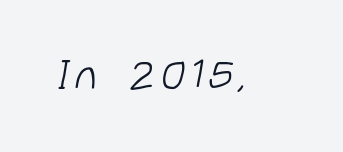
{"serif": "no", "bold": "no", "weight": "light", "width": "normal", "stroke_contrast": "low", "x_height": "medium", "monospaced": "no", "underline": "no", "glyph_px": 41}
